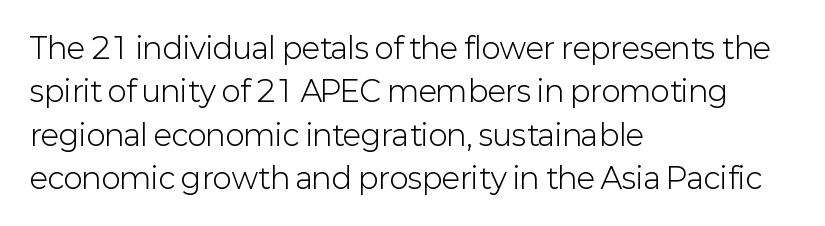
These glyphs show unthickened strokes, regular width or finer. Check where the strokes stop: nothing finishes them off — pure sans. Is this a fixed-width face? No — the glyphs have proportional, varying widths. Horizontally, the lines are justified to the leading edge only. Descenders are the only things crossing below the line.
